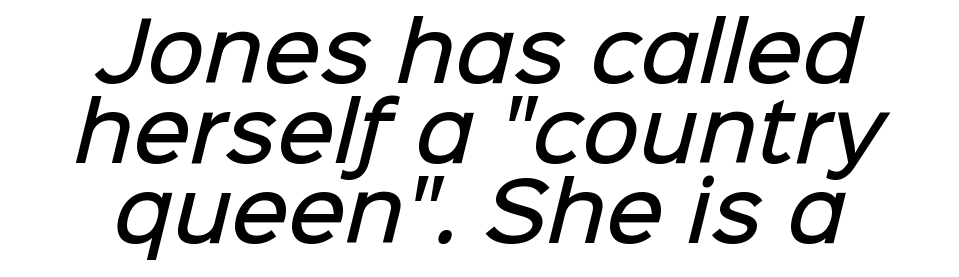
The image shows 79 px semibold sans-serif type; set centered, tight line spacing (1.01x), normal letter spacing, not underlined; low stroke contrast and a medium x-height.
